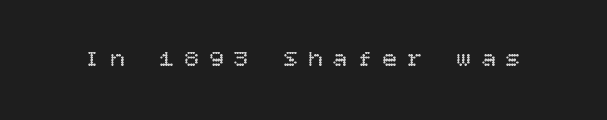
The typesetting does not lean heavy: it is not bold. A typesetter would mark this as roman, not italic. Beneath every word, the page is bare. Letter spacing: wide.
